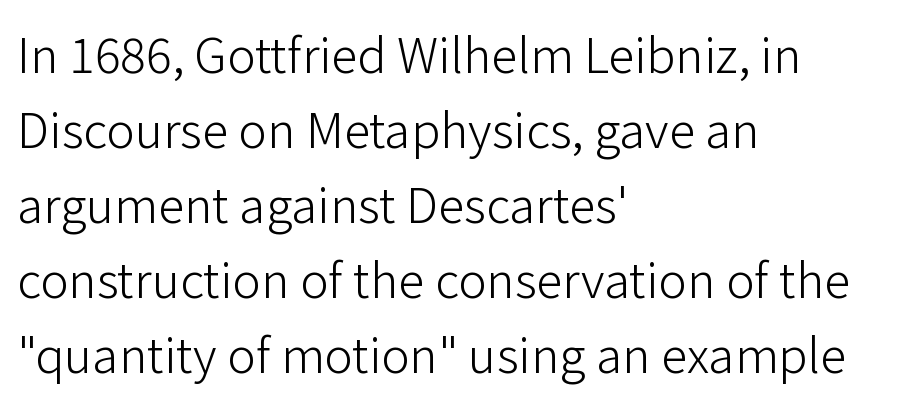
Anything drawn beneath the words? Only blank space. Posture: upright roman. The weight would be labelled regular, book, light, or lighter still. Look at the tracking — it's just the regular setting, nothing added.
